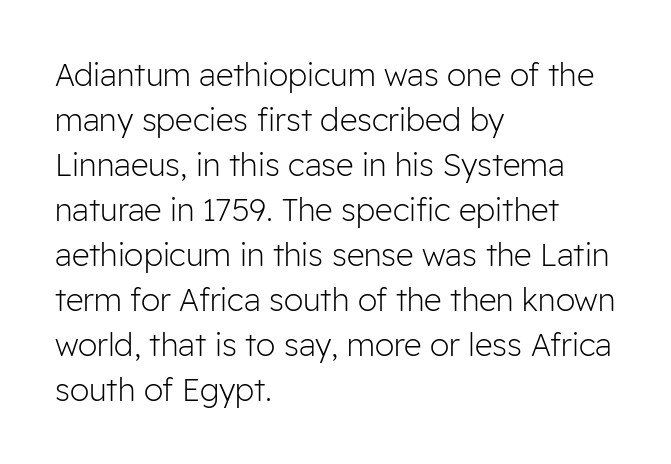
The image shows 31 px light sans-serif type, upright; set left-aligned, normal line spacing (1.45x), normal letter spacing, not underlined; low stroke contrast and a medium x-height.
